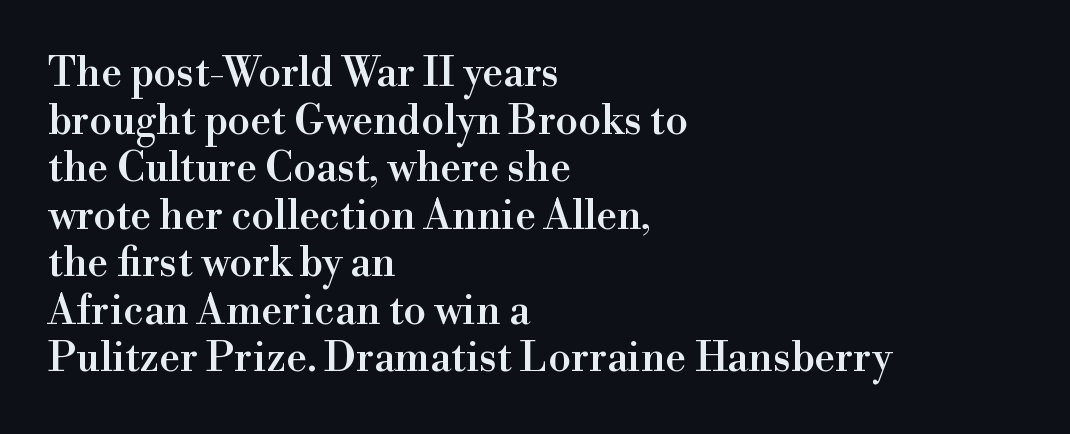
The lettering stays uniformly vertical, giving the passage a roman look. Short and long lines alike share a common starting point at left. Lines of text with bare space underneath. The gaps between neighbouring characters are ordinary and unremarkable.
